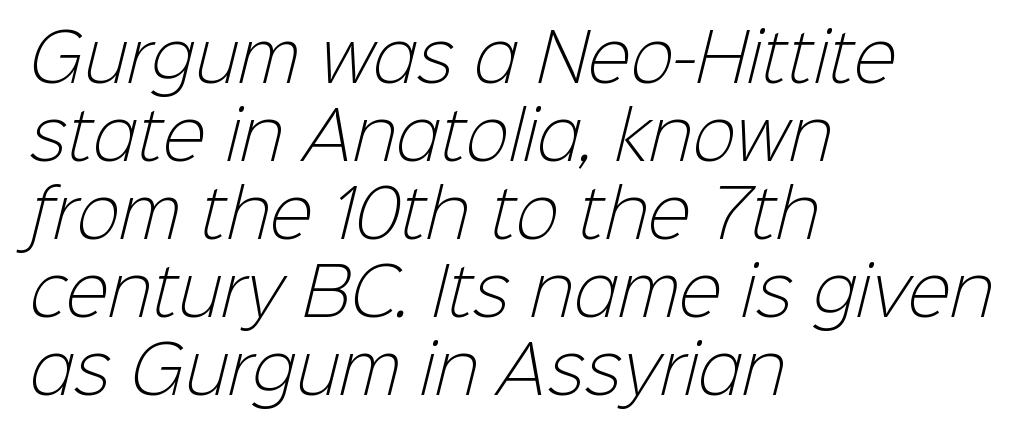
Casual observation: everything's shoved over to the left. The typeface chosen for these lines omits serifs. Observe the ordinary spacing: letters are neighbours, not strangers. Note the varied advance widths — an 'i' is clearly narrower than an 'm'. This rendering features lettering with no underline.
